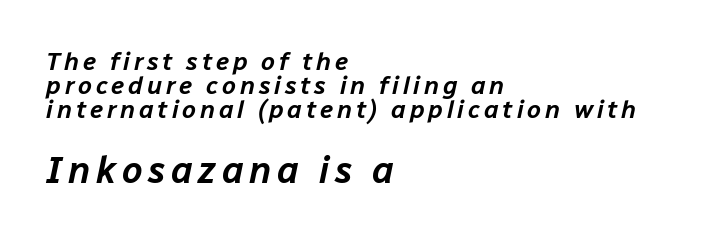
Q: Is the text italic (slanted)? A: Yes, it leans right by about 12 degrees.
Q: Is the text underlined? A: No.
Q: How is the paragraph aligned? A: Left-aligned.
Q: Is the spacing between lines tight, normal or loose? A: Tight.
Q: Which block of text is set in a larger size, the first (top) or the second (bottom)? A: The second (bottom) one.
Q: Width (condensed, normal, or wide)? A: Normal.
Q: Stroke contrast? A: Low.
Q: x-height? A: Medium.
Q: Monospaced? A: No.
